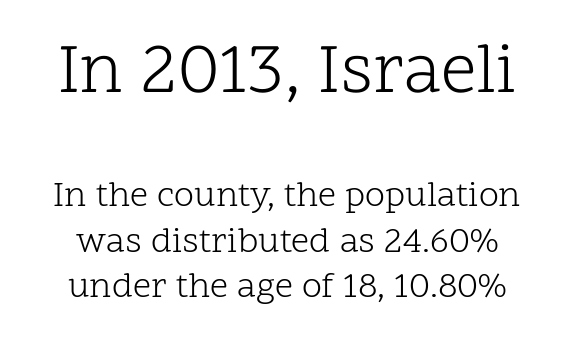
The image shows 71 px light serif type, upright; set centered, normal line spacing (1.26x), normal letter spacing, not underlined; the first (top) block is 1.97x larger; low stroke contrast and a medium x-height.
